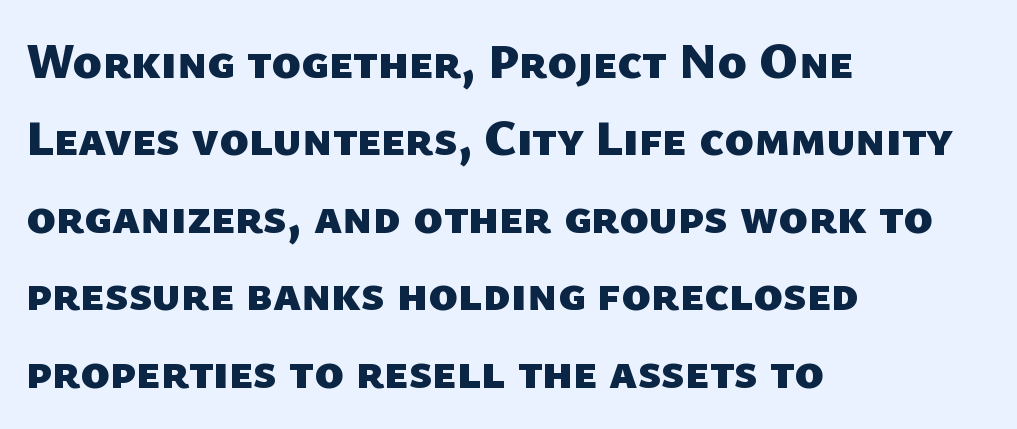
The image shows 49 px heavy sans-serif type; set left-aligned, normal line spacing (1.58x), normal letter spacing, not underlined; low stroke contrast and a medium x-height.
